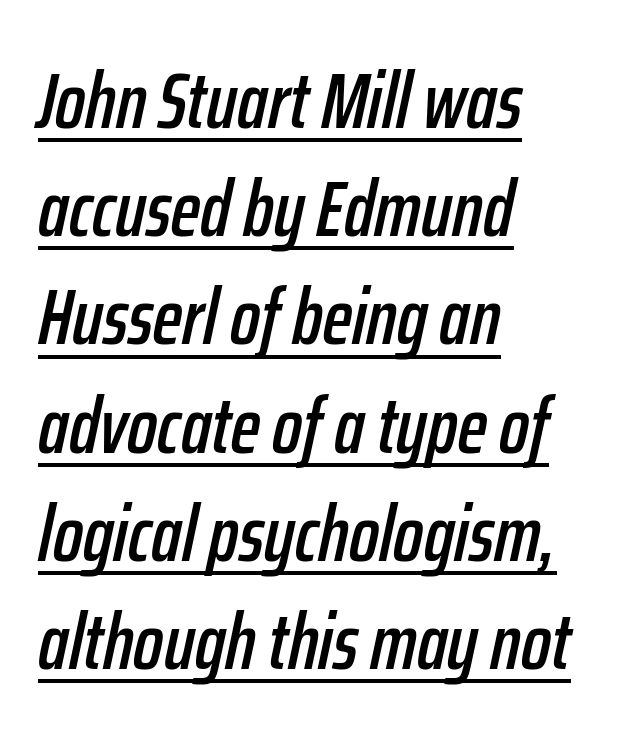
Q: Is the text italic (slanted)? A: Yes, it leans right by about 12 degrees.
Q: Is the text underlined? A: Yes.
Q: How is the paragraph aligned? A: Left-aligned.
Q: Is the spacing between letters normal or unusually wide? A: Normal.
Q: Is the spacing between lines tight, normal or loose? A: Normal.
Q: Width (condensed, normal, or wide)? A: Condensed.
Q: Stroke contrast? A: Low.
Q: x-height? A: Medium.
Q: Monospaced? A: No.
